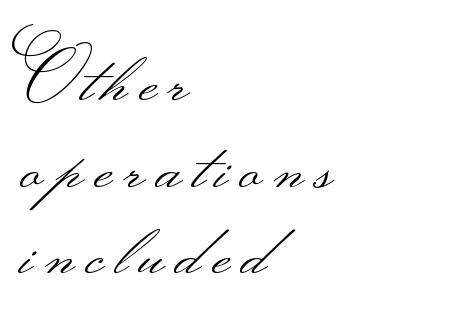
Where is the straight margin? On the left. Caption: face not bold, strokes unweighted. A typesetter would call this proportional, since set widths differ per character. Serif or sans? Sans — the stroke terminals are bare.
